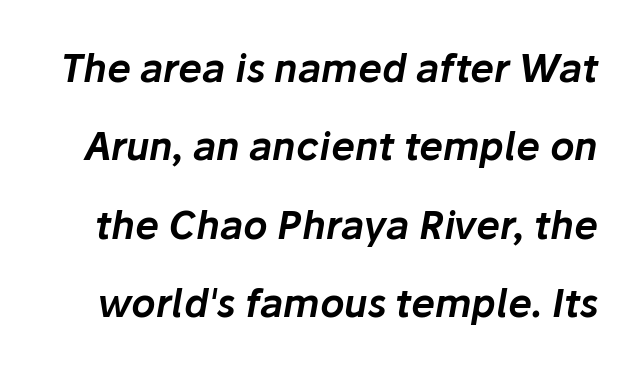
Q: Is the text italic (slanted)? A: Yes, it leans right by about 10 degrees.
Q: Is the text underlined? A: No.
Q: Is the spacing between letters normal or unusually wide? A: Normal.
Q: Is the spacing between lines tight, normal or loose? A: Loose.
Q: Width (condensed, normal, or wide)? A: Normal.
Q: Stroke contrast? A: Low.
Q: x-height? A: Medium.
Q: Monospaced? A: No.
